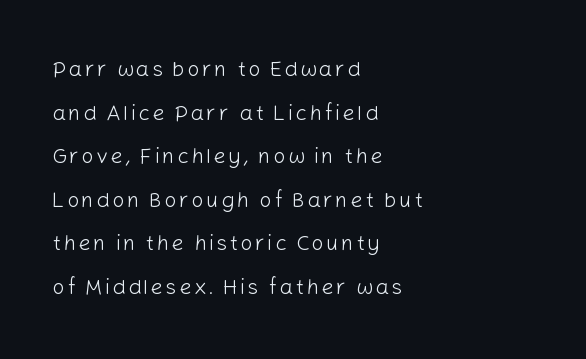
Q: Is the text bold? A: No.
Q: Is the text italic (slanted)? A: No, it is upright.
Q: Is the text underlined? A: No.
Q: How is the paragraph aligned? A: Left-aligned.
Q: Is the spacing between lines tight, normal or loose? A: Loose.
